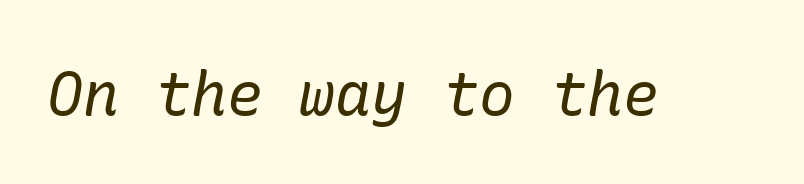
{"italic": "yes", "lean": "right", "slant_degrees": 10, "bold": "no", "weight": "regular", "width": "normal", "stroke_contrast": "low", "x_height": "medium", "underline": "no", "letter_spacing": "normal", "letter_spacing_em": 0.0, "glyph_px": 60}
